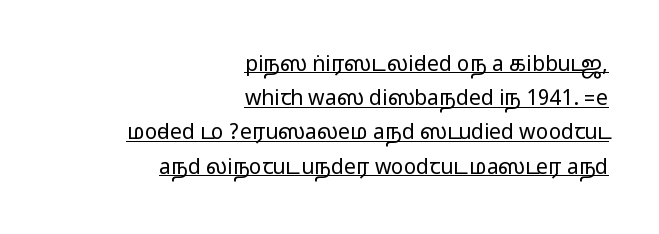
The image shows 21 px text type, upright; set right-aligned, normal line spacing (1.63x), normal letter spacing, underlined.
